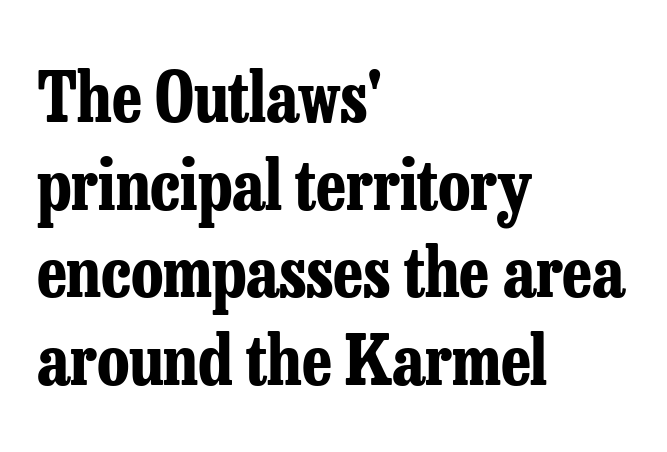
Q: Is the text bold? A: Yes.
Q: Is the text italic (slanted)? A: No, it is upright.
Q: Is the typeface a serif or a sans-serif typeface? A: Serif.
Q: Is the text underlined? A: No.
Q: How is the paragraph aligned? A: Left-aligned.
Q: Is the spacing between letters normal or unusually wide? A: Normal.
Q: Is the spacing between lines tight, normal or loose? A: Normal.
Q: Width (condensed, normal, or wide)? A: Condensed.
Q: Stroke contrast? A: Low.
Q: x-height? A: Medium.
Q: Monospaced? A: No.
